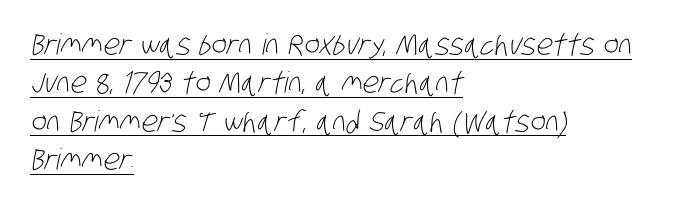
Q: Is the text bold? A: No.
Q: Is the typeface a serif or a sans-serif typeface? A: Sans-serif.
Q: Is the text underlined? A: Yes.
Q: How is the paragraph aligned? A: Left-aligned.
Q: Is the spacing between letters normal or unusually wide? A: Normal.
Q: Is the spacing between lines tight, normal or loose? A: Normal.
Q: Width (condensed, normal, or wide)? A: Condensed.
Q: Stroke contrast? A: Low.
Q: x-height? A: Large.
Q: Monospaced? A: No.
